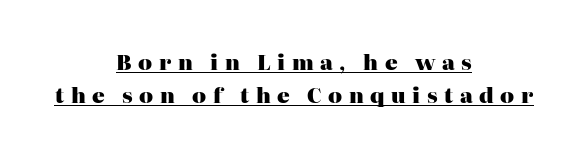
The image shows 21 px bold type, upright; set centered, normal line spacing (1.58x), unusually wide letter spacing (+0.31 em), underlined.
